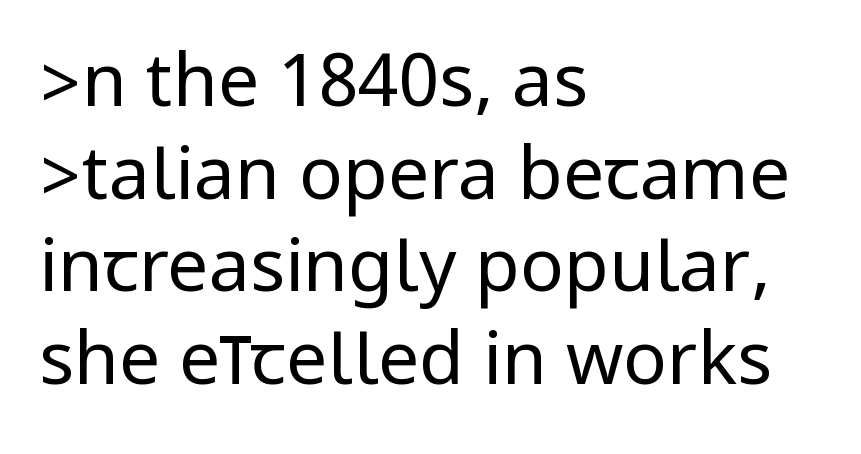
{"serif": "no", "italic": "no", "bold": "no", "weight": "regular", "width": "condensed", "stroke_contrast": "low", "underline": "no", "align": "left", "line_spacing": "normal", "line_spacing_ratio": 1.27, "letter_spacing": "normal", "letter_spacing_em": 0.0, "glyph_px": 73}
